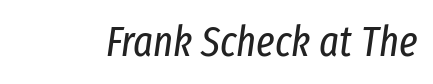
The image shows 42 px regular-weight, condensed type, italic (leaning right); set normal letter spacing, not underlined; low stroke contrast and a medium x-height.
